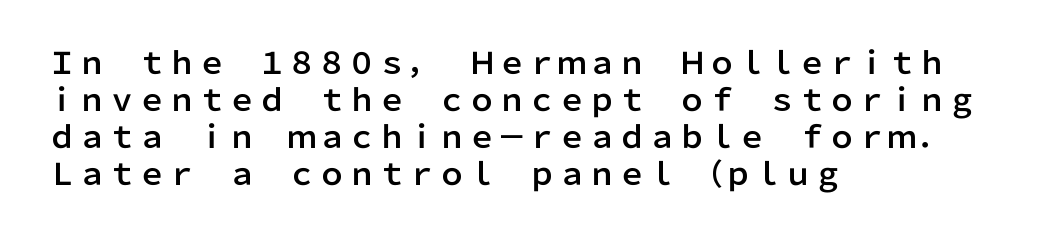
The image shows 30 px sans-serif type, upright; set left-aligned, line spacing 1.23x, normal letter spacing, not underlined; low stroke contrast and a medium x-height.
